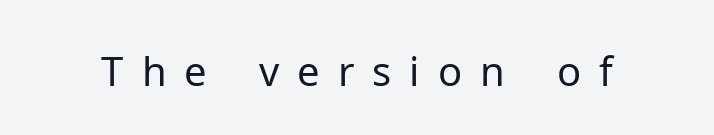
{"serif": "no", "italic": "no", "bold": "no", "weight": "regular", "width": "normal", "stroke_contrast": "low", "x_height": "medium", "monospaced": "no", "underline": "no", "letter_spacing": "wide", "letter_spacing_em": 0.45, "glyph_px": 40}
